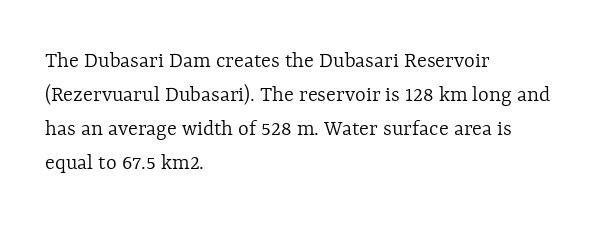
Q: Is the text bold? A: No.
Q: Is the text italic (slanted)? A: No, it is upright.
Q: Is the text underlined? A: No.
Q: How is the paragraph aligned? A: Left-aligned.
Q: Is the spacing between letters normal or unusually wide? A: Normal.
Q: Is the spacing between lines tight, normal or loose? A: Normal.
